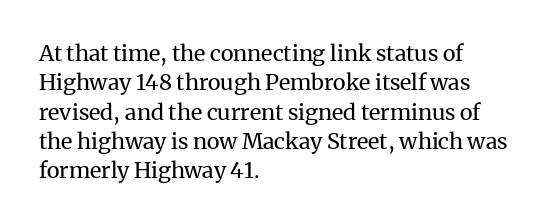
The image shows 22 px text type, upright; set left-aligned, normal line spacing (1.33x), normal letter spacing, not underlined.
